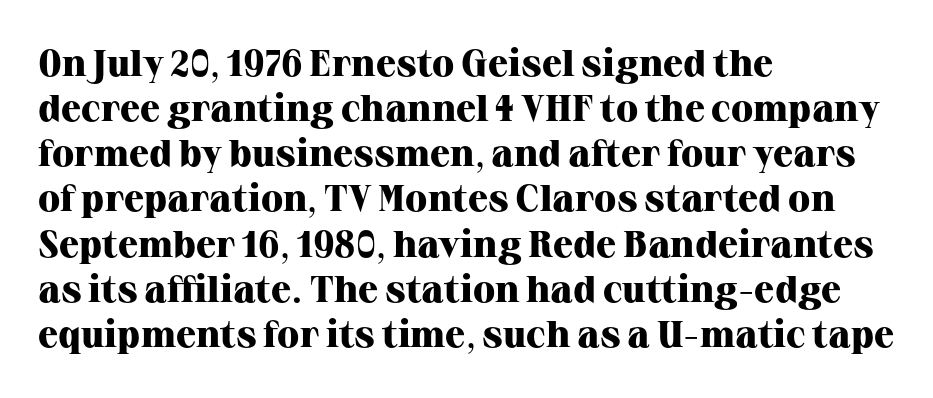
{"serif": "yes", "italic": "no", "bold": "yes", "weight": "heavy", "width": "normal", "stroke_contrast": "high", "x_height": "medium", "monospaced": "no", "underline": "no", "align": "left", "line_spacing_ratio": 1.22, "letter_spacing": "normal", "letter_spacing_em": 0.0, "glyph_px": 37}
